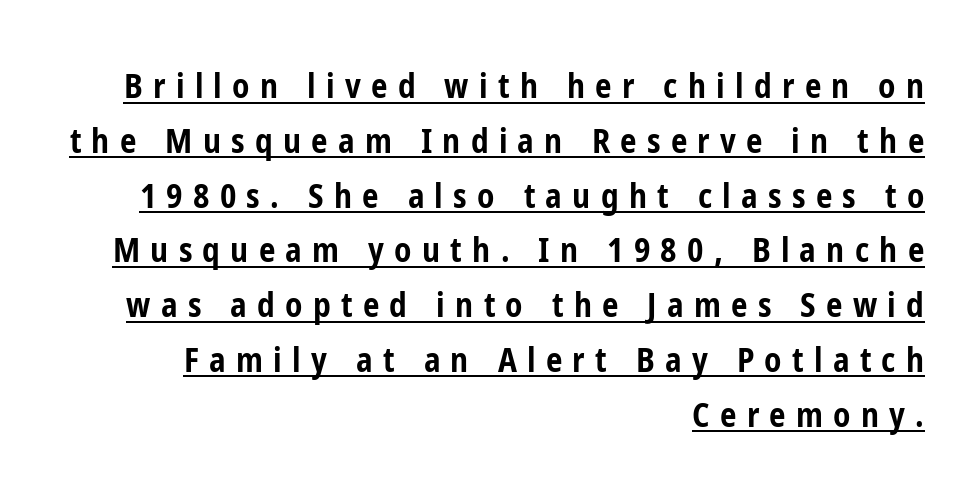
This sample carries an underscore along the baseline area. What kind of face is this? One without serifs — a sans. These lines are set flush right with a ragged left edge. Look at the stroke-to-counter ratio: heavy, a bold.
